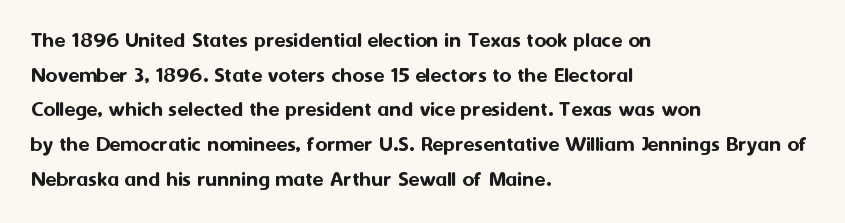
Students, observe: this is what conventionally led text looks like. Has an underline been added? It has not. Words appear dense and cohesive because spacing is normal. If you drew a ruler down the left edge, every line would touch it.
